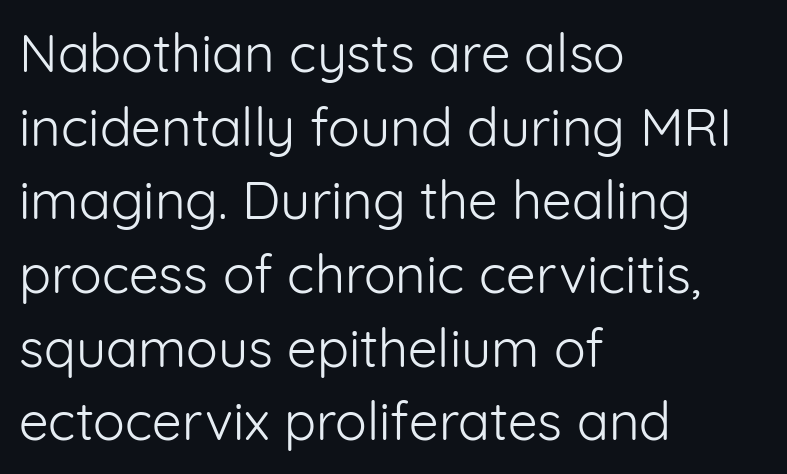
The image shows 53 px light sans-serif type, upright; set left-aligned, normal line spacing (1.39x), normal letter spacing, not underlined; low stroke contrast and a medium x-height.
